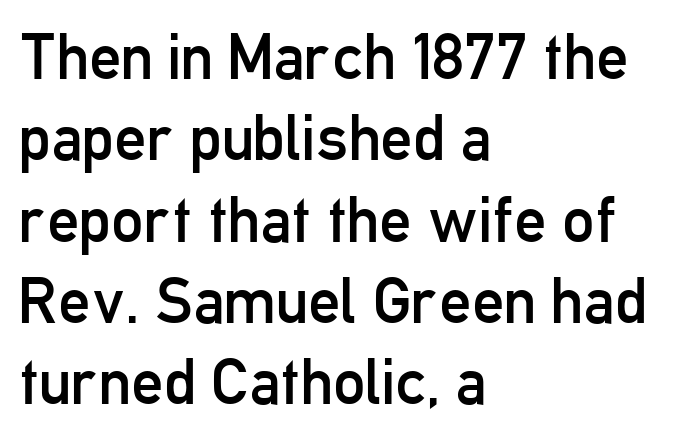
The image shows 64 px regular-weight, condensed sans-serif type, upright; set left-aligned, normal line spacing (1.27x), normal letter spacing, not underlined; low stroke contrast and a medium x-height.
